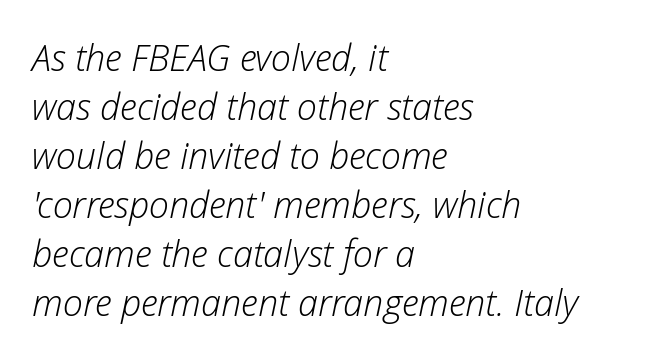
Q: Is the text bold? A: No.
Q: Is the text italic (slanted)? A: Yes, it leans right by about 12 degrees.
Q: Is the text underlined? A: No.
Q: How is the paragraph aligned? A: Left-aligned.
Q: Is the spacing between letters normal or unusually wide? A: Normal.
Q: Is the spacing between lines tight, normal or loose? A: Normal.
Q: Width (condensed, normal, or wide)? A: Normal.
Q: Stroke contrast? A: Low.
Q: x-height? A: Medium.
Q: Monospaced? A: No.
